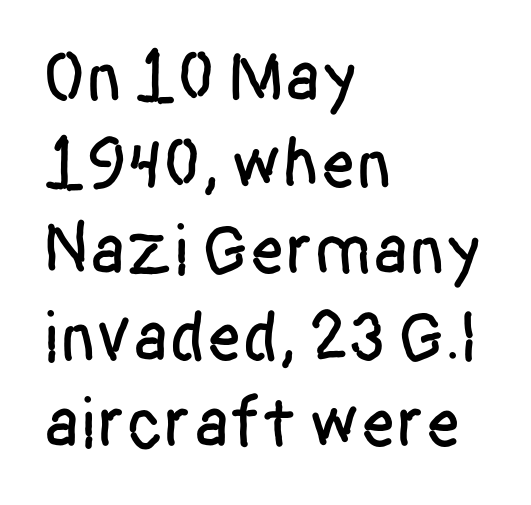
The image shows 71 px condensed sans-serif type, upright; set left-aligned, line spacing 1.22x, normal letter spacing, not underlined; low stroke contrast and a large x-height.
